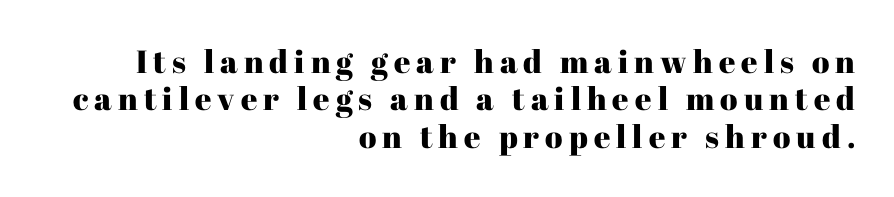
It's the straight-up-and-down kind of type. Type without underlining. The ragged edge is on the left, which tells us the setting is flush right. A typesetter would call this proportional, since set widths differ per character.
